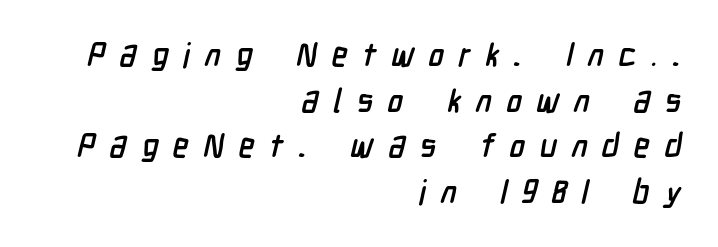
The image shows 33 px condensed sans-serif type; set right-aligned, normal line spacing (1.38x), unusually wide letter spacing (+0.44 em), not underlined; low stroke contrast and a medium x-height.
